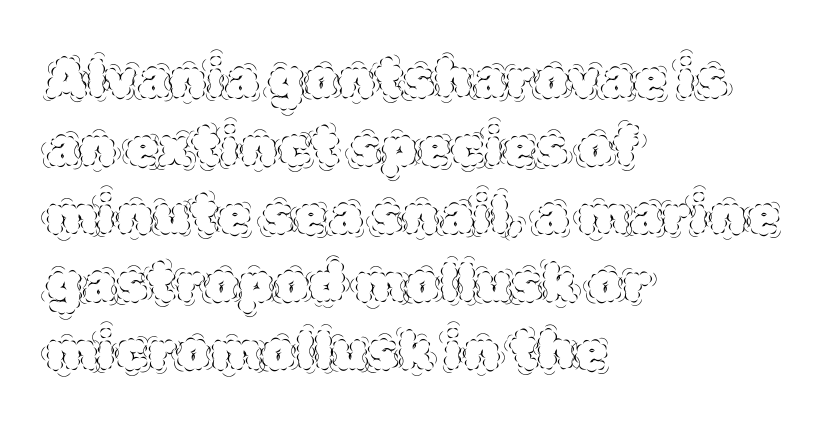
The passage shown has conventional tracking throughout. Caption: multi-line text, flush left, ragged right. Here the designer chose a conventional face with non-uniform glyph widths. The specimen omits any rule beneath the text block's lines. The line-height multiplier appears to be the usual default. The letters look calm and open, with moderate or lighter stems.
